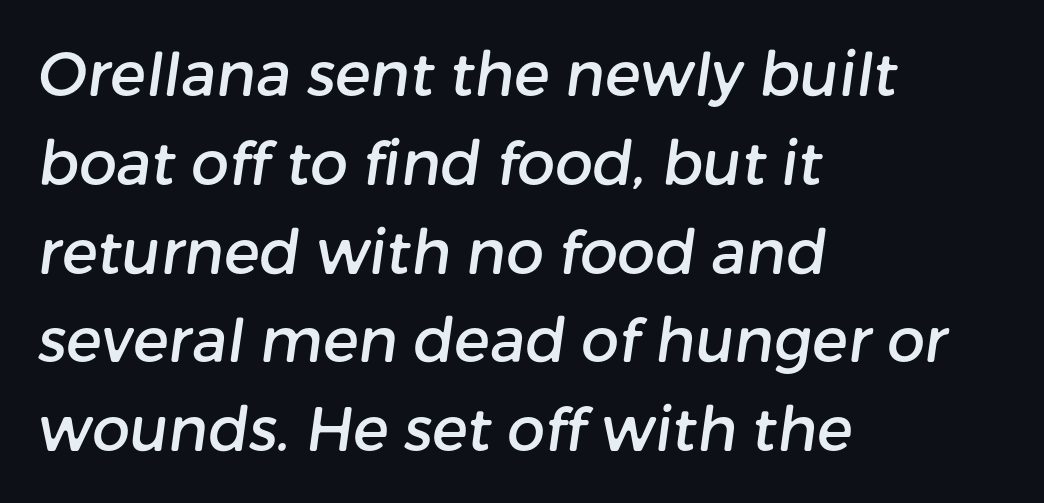
Q: Is the typeface a serif or a sans-serif typeface? A: Sans-serif.
Q: Is the text underlined? A: No.
Q: How is the paragraph aligned? A: Left-aligned.
Q: Is the spacing between letters normal or unusually wide? A: Normal.
Q: Is the spacing between lines tight, normal or loose? A: Normal.
Q: Width (condensed, normal, or wide)? A: Normal.
Q: Stroke contrast? A: Low.
Q: x-height? A: Medium.
Q: Monospaced? A: No.
